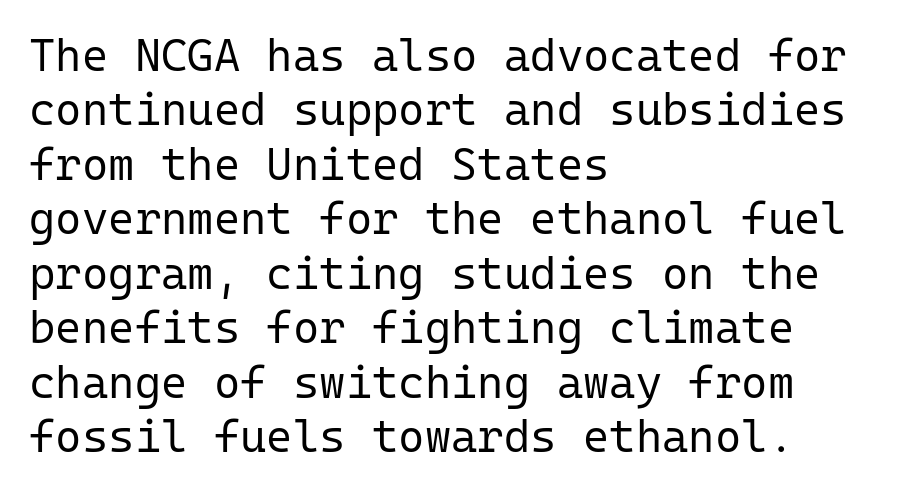
Q: Is the text bold? A: No.
Q: Is the text italic (slanted)? A: No, it is upright.
Q: Is the typeface a serif or a sans-serif typeface? A: Sans-serif.
Q: Is the text underlined? A: No.
Q: How is the paragraph aligned? A: Left-aligned.
Q: Is the spacing between letters normal or unusually wide? A: Normal.
Q: Width (condensed, normal, or wide)? A: Normal.
Q: Stroke contrast? A: Low.
Q: x-height? A: Medium.
Q: Monospaced? A: Yes.
